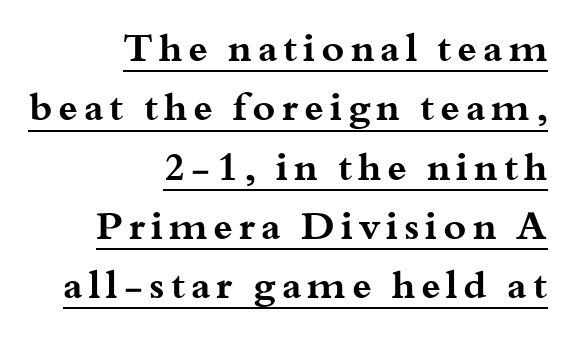
{"serif": "yes", "italic": "no", "bold": "yes", "weight": "bold", "width": "wide", "stroke_contrast": "medium", "x_height": "small", "monospaced": "no", "underline": "yes", "align": "right", "line_spacing": "normal", "line_spacing_ratio": 1.52, "glyph_px": 39}
